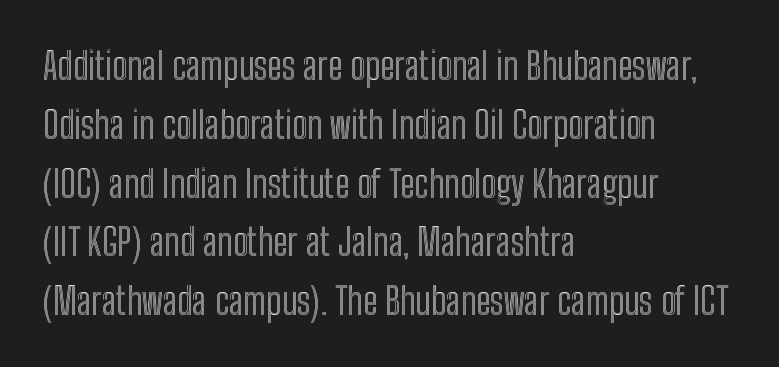
Think of a printed novel: that variable character pitch is what you see here. Italic: no, the glyphs are upright roman. The paragraph shown leans on its left margin. The string is rendered with underlining switched off.
